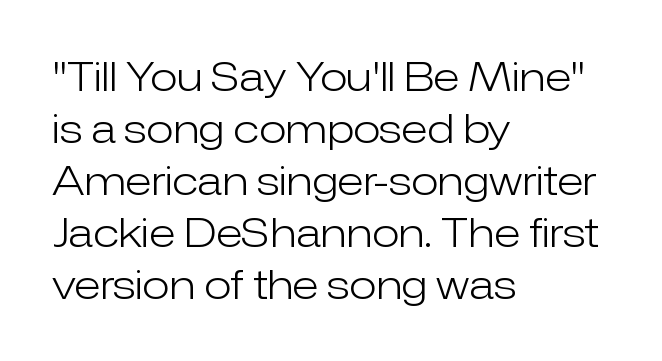
Q: Is the text bold? A: No.
Q: Is the text italic (slanted)? A: No, it is upright.
Q: Is the typeface a serif or a sans-serif typeface? A: Sans-serif.
Q: Is the text underlined? A: No.
Q: How is the paragraph aligned? A: Left-aligned.
Q: Is the spacing between letters normal or unusually wide? A: Normal.
Q: Is the spacing between lines tight, normal or loose? A: Normal.
Q: Width (condensed, normal, or wide)? A: Normal.
Q: Stroke contrast? A: Low.
Q: x-height? A: Medium.
Q: Monospaced? A: No.
